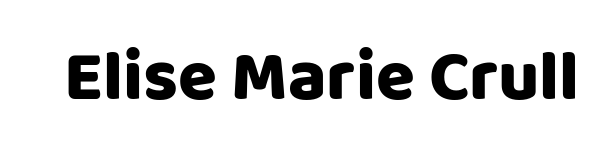
Q: Is the text italic (slanted)? A: No, it is upright.
Q: Is the typeface a serif or a sans-serif typeface? A: Sans-serif.
Q: Is the text underlined? A: No.
Q: Is the spacing between letters normal or unusually wide? A: Normal.
Q: Width (condensed, normal, or wide)? A: Normal.
Q: Stroke contrast? A: Low.
Q: x-height? A: Large.
Q: Monospaced? A: No.
